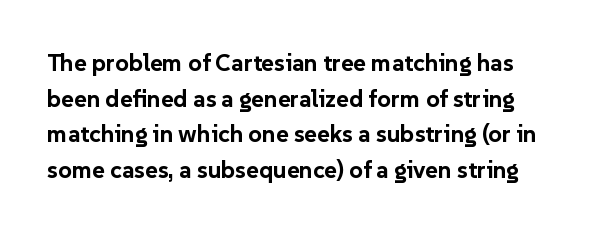
{"italic": "no", "bold": "yes", "underline": "no", "line_spacing": "normal", "line_spacing_ratio": 1.48, "letter_spacing": "normal", "letter_spacing_em": 0.0, "glyph_px": 24}
